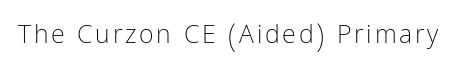
The type sits square on the baseline with zero lean. The strip under each line holds only bare page. Stroke thickness stays within the range of a standard reading face or lighter.
